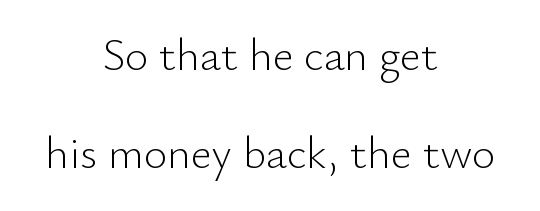
Q: Is the text bold? A: No.
Q: Is the text italic (slanted)? A: No, it is upright.
Q: Is the typeface a serif or a sans-serif typeface? A: Sans-serif.
Q: Is the text underlined? A: No.
Q: How is the paragraph aligned? A: Centered.
Q: Is the spacing between letters normal or unusually wide? A: Normal.
Q: Is the spacing between lines tight, normal or loose? A: Loose.
Q: Width (condensed, normal, or wide)? A: Normal.
Q: Stroke contrast? A: Low.
Q: x-height? A: Small.
Q: Monospaced? A: No.
